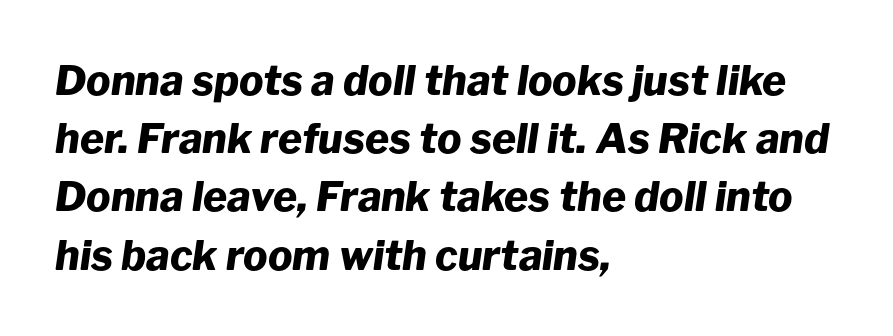
{"italic": "yes", "lean": "right", "slant_degrees": 8, "bold": "yes", "weight": "heavy", "width": "normal", "stroke_contrast": "low", "x_height": "medium", "monospaced": "no", "underline": "no", "align": "left", "line_spacing": "normal", "line_spacing_ratio": 1.42, "letter_spacing": "normal", "letter_spacing_em": 0.0, "glyph_px": 41}
